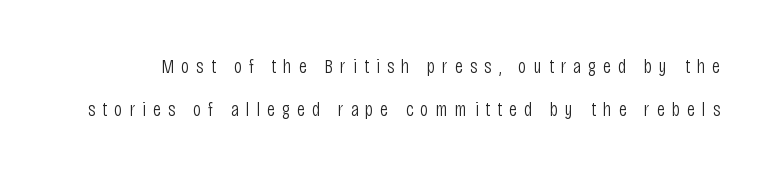
The image shows 20 px text type, upright; set loose line spacing (2.15x), unusually wide letter spacing (+0.35 em), not underlined.
